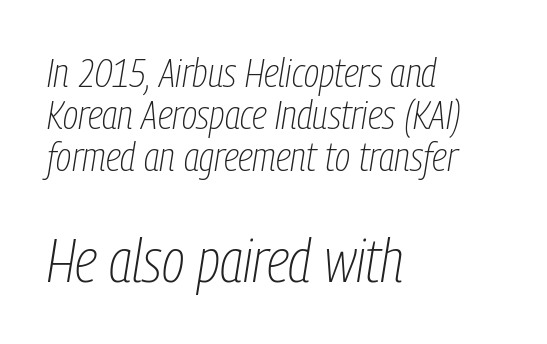
{"italic": "yes", "lean": "right", "slant_degrees": 9, "bold": "no", "weight": "thin", "width": "condensed", "stroke_contrast": "low", "x_height": "medium", "monospaced": "no", "underline": "no", "align": "left", "line_spacing": "tight", "line_spacing_ratio": 1.03, "letter_spacing": "normal", "letter_spacing_em": 0.0, "larger_block": "second", "size_ratio": 1.49, "glyph_px": 61}
